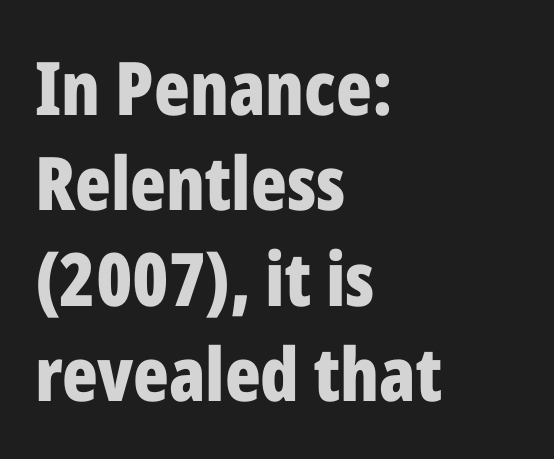
Anything drawn beneath the words? Only blank space. Check where the strokes stop: nothing finishes them off — pure sans. A typesetter would call this leading conventional body-copy spacing. Is the block centered? No — it sits flush against the left margin. The letters sit at their default tracking, neither squeezed nor spread. The specimen reads as upright at a glance.
